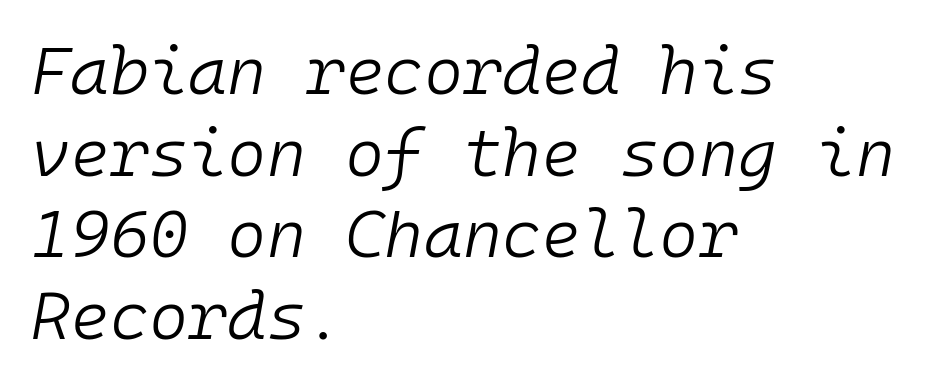
Q: Is the text bold? A: No.
Q: Is the text italic (slanted)? A: Yes, it leans right by about 10 degrees.
Q: Is the text underlined? A: No.
Q: How is the paragraph aligned? A: Left-aligned.
Q: Is the spacing between letters normal or unusually wide? A: Normal.
Q: Width (condensed, normal, or wide)? A: Normal.
Q: Stroke contrast? A: Low.
Q: x-height? A: Medium.
Q: Monospaced? A: Yes.
